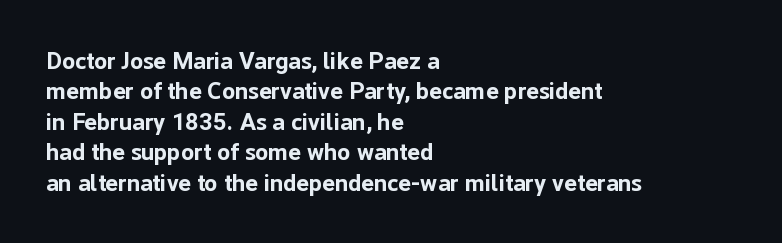
The glyphs are unaccompanied by any horizontal stroke below them. The leading is moderate, giving the passage an even texture. Left-aligned paragraph, ragged on the right. A full-strength bold gives these letters their thick strokes. This sample uses an upright cut, with every glyph sitting square on the baseline.
